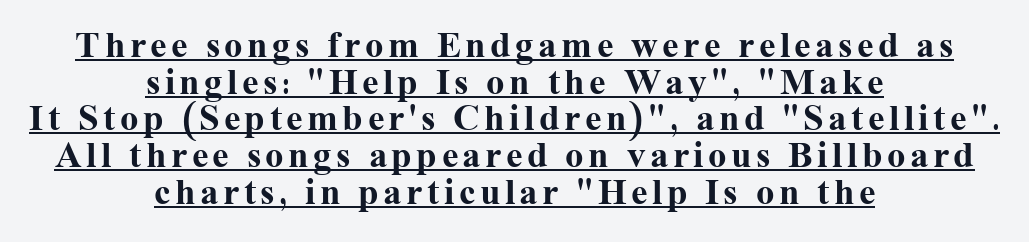
Bold? Absolutely — the strokes are thick and heavy. This sample trades vertical openness for compactness between lines. The lines in this sample share a center point and differ in where they start and stop. The lettering stays uniformly vertical, giving the passage a roman look. Check the space under the baseline: a stroke is drawn there. Spacing verdict: proportional, widths tailored to each character.
